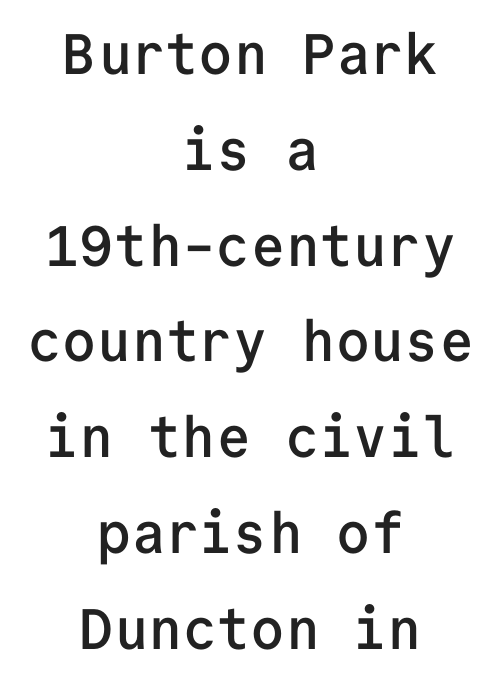
{"serif": "no", "italic": "no", "bold": "semi", "weight": "semibold", "width": "normal", "stroke_contrast": "low", "x_height": "medium", "monospaced": "yes", "underline": "no", "align": "center", "line_spacing": "normal", "line_spacing_ratio": 1.68, "letter_spacing": "normal", "letter_spacing_em": 0.0, "glyph_px": 57}
